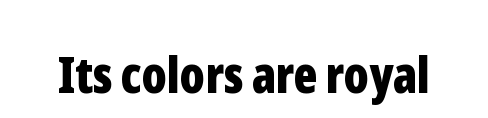
Q: Is the text bold? A: Yes.
Q: Is the text italic (slanted)? A: No, it is upright.
Q: Is the typeface a serif or a sans-serif typeface? A: Sans-serif.
Q: Is the text underlined? A: No.
Q: Is the spacing between letters normal or unusually wide? A: Normal.
Q: Width (condensed, normal, or wide)? A: Condensed.
Q: Stroke contrast? A: Low.
Q: x-height? A: Medium.
Q: Monospaced? A: No.
